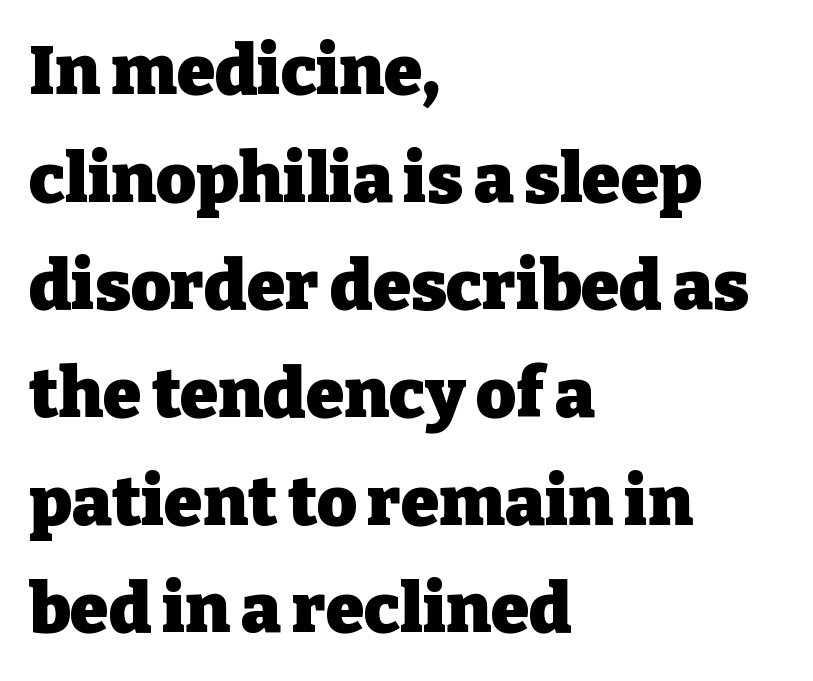
The image shows 69 px heavy serif type, upright; set left-aligned, normal line spacing (1.56x), normal letter spacing, not underlined; low stroke contrast and a medium x-height.
